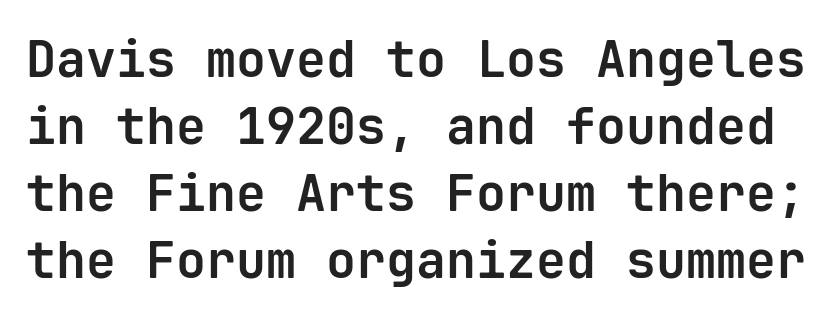
A typesetter would label this face a sans. Monospaced: the letters line up in strict vertical columns. Strokes here are thick enough to call this a true bold. The gaps between neighbouring characters are ordinary and unremarkable.
